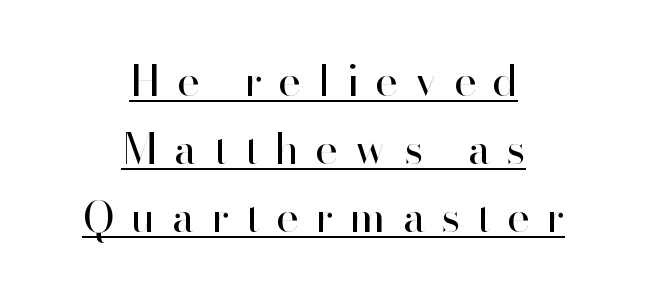
In terms of leading, this rendering sits right in the middle. Varying glyph widths throughout — classic text-font behaviour. The tracking jumps out immediately: characters are airy and widely separated. No letter is thick-stroked: the sample isn't bold. In designer terms, the underline attribute is active on this setting.
